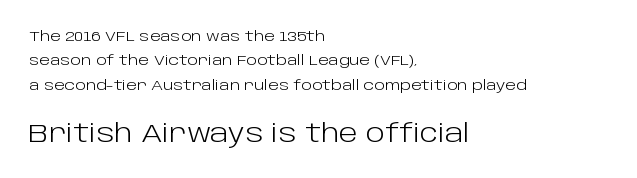
Weight: not bold — regular or lighter. Letter spacing: default. The lettering stays uniformly vertical, giving the passage a roman look. The space beneath each line is pristine and unruled. Bigger letters appear in the bottom chunk; the top chunk is reduced. Does the copy run flush right? No — it runs flush left.
